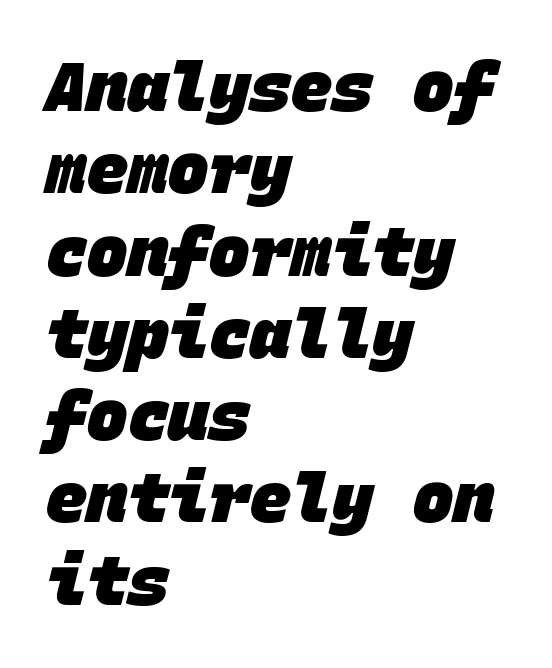
{"serif": "no", "bold": "yes", "weight": "heavy", "width": "normal", "stroke_contrast": "low", "x_height": "large", "monospaced": "yes", "underline": "no", "align": "left", "line_spacing_ratio": 1.21, "letter_spacing": "normal", "letter_spacing_em": 0.0, "glyph_px": 68}
